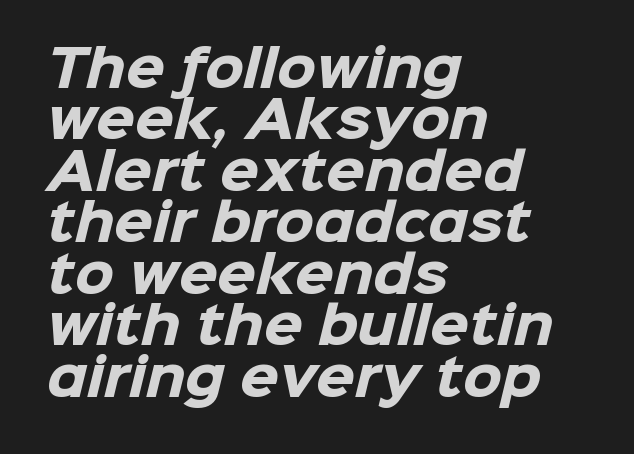
Emphasis by weight is at full strength: bold. All the whitespace from short lines collects on the right. This sample has the flowing, uneven cadence of proportional lettering. Leading is clearly below the norm, producing a dense column. Has an underline been added? It has not. This sample uses plain, unmodified letter spacing.
